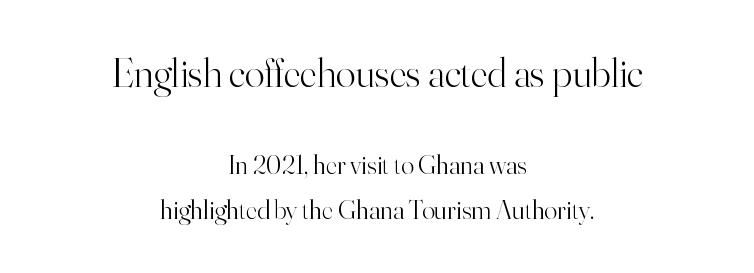
Q: Is the text bold? A: No.
Q: Is the text italic (slanted)? A: No, it is upright.
Q: Is the typeface a serif or a sans-serif typeface? A: Serif.
Q: Is the text underlined? A: No.
Q: How is the paragraph aligned? A: Centered.
Q: Is the spacing between letters normal or unusually wide? A: Normal.
Q: Is the spacing between lines tight, normal or loose? A: Normal.
Q: Which block of text is set in a larger size, the first (top) or the second (bottom)? A: The first (top) one.
Q: Width (condensed, normal, or wide)? A: Normal.
Q: Stroke contrast? A: High.
Q: x-height? A: Small.
Q: Monospaced? A: No.
